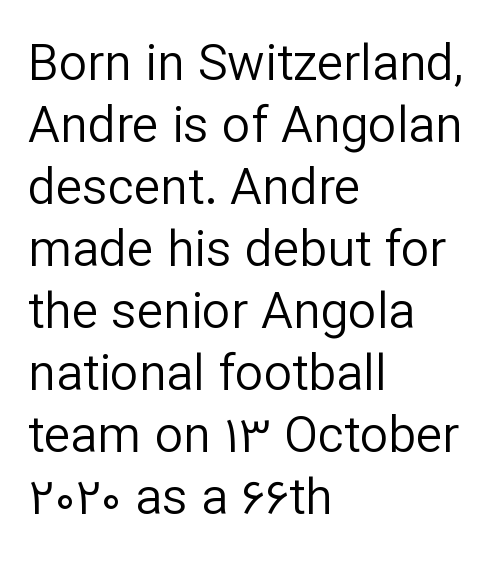
The image shows 50 px regular-weight sans-serif type, upright; set left-aligned, line spacing 1.24x, normal letter spacing, not underlined; low stroke contrast and a medium x-height.
